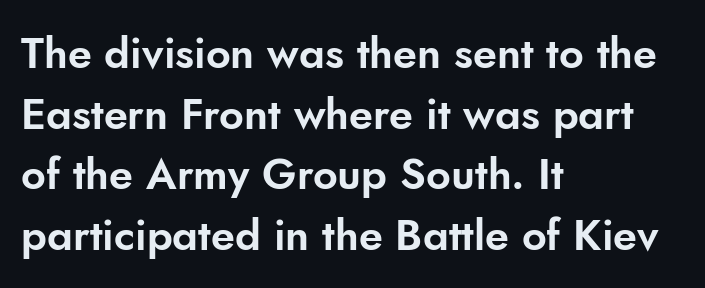
{"serif": "no", "italic": "no", "width": "normal", "stroke_contrast": "low", "x_height": "small", "monospaced": "no", "underline": "no", "align": "left", "line_spacing": "normal", "line_spacing_ratio": 1.41, "letter_spacing": "normal", "letter_spacing_em": 0.0, "glyph_px": 43}
